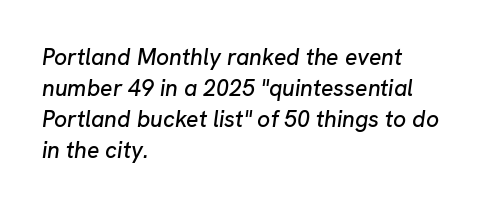
Italic? Definitely — the glyphs are oblique. Nothing unusual about the tracking: characters are spaced as the font intends. Whoever set this chose a conventional vertical rhythm. Underline: absent. Notice how the passage keeps a crisp vertical edge on the left only.
